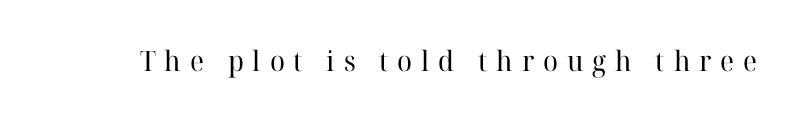
The image shows 28 px regular-weight serif type, upright; set unusually wide letter spacing (+0.32 em), not underlined; high stroke contrast and a medium x-height.
